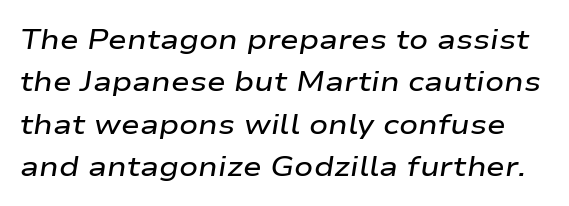
Whoever set this chose a conventional vertical rhythm. In terms of weight, the rendering is demibold, just under bold. Descender tails drop into unmarked territory. The face used here has a pronounced slope to its letters.
